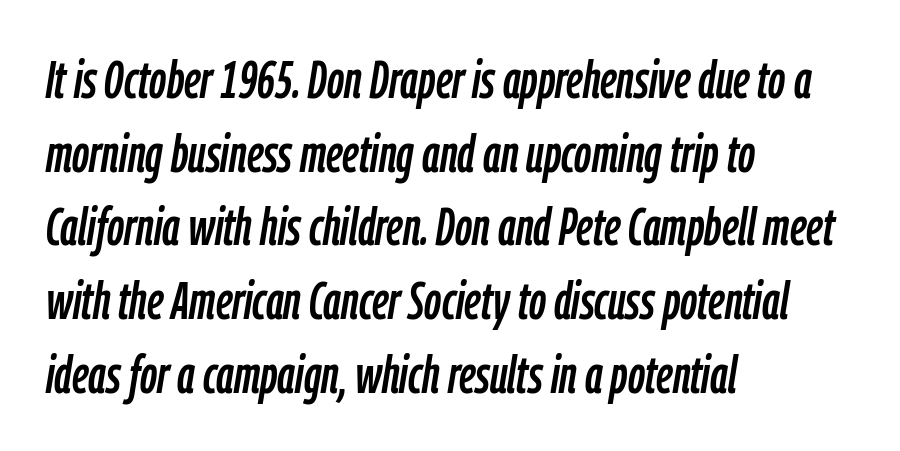
{"italic": "yes", "lean": "right", "slant_degrees": 9, "width": "condensed", "stroke_contrast": "low", "x_height": "medium", "monospaced": "no", "underline": "no", "align": "left", "line_spacing": "normal", "line_spacing_ratio": 1.39, "letter_spacing": "normal", "letter_spacing_em": 0.0, "glyph_px": 53}
